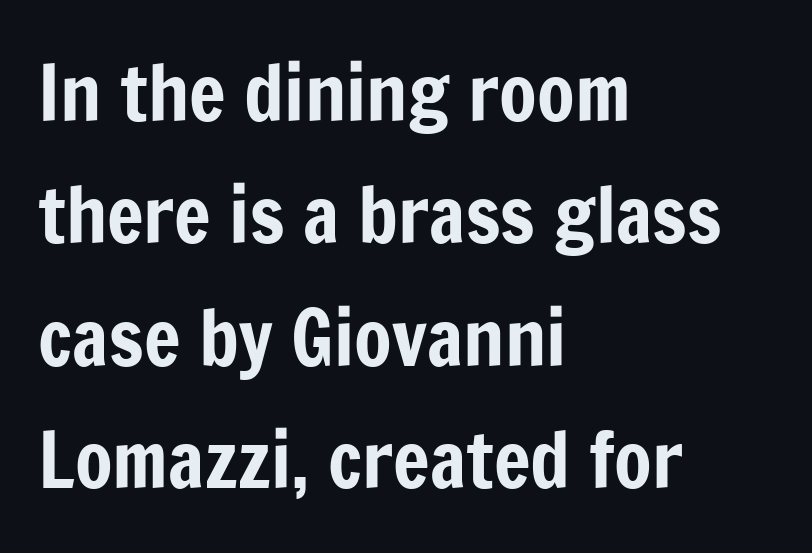
{"serif": "no", "italic": "no", "width": "condensed", "stroke_contrast": "low", "x_height": "medium", "monospaced": "no", "underline": "no", "align": "left", "line_spacing": "normal", "line_spacing_ratio": 1.59, "letter_spacing": "normal", "letter_spacing_em": 0.0, "glyph_px": 77}
